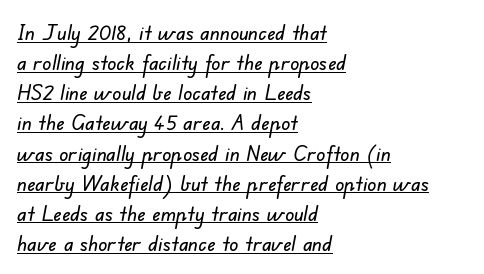
{"underline": "yes", "align": "left", "line_spacing": "normal", "line_spacing_ratio": 1.37, "letter_spacing": "normal", "letter_spacing_em": 0.0, "glyph_px": 22}
